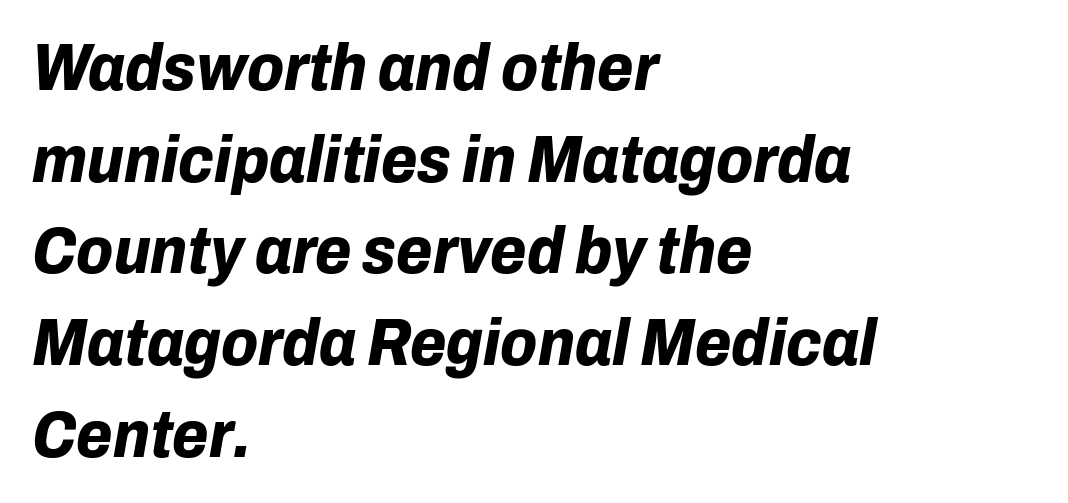
Q: Is the text bold? A: Yes.
Q: Is the text italic (slanted)? A: Yes, it leans right by about 10 degrees.
Q: Is the text underlined? A: No.
Q: How is the paragraph aligned? A: Left-aligned.
Q: Is the spacing between letters normal or unusually wide? A: Normal.
Q: Is the spacing between lines tight, normal or loose? A: Normal.
Q: Width (condensed, normal, or wide)? A: Normal.
Q: Stroke contrast? A: Low.
Q: x-height? A: Medium.
Q: Monospaced? A: No.
